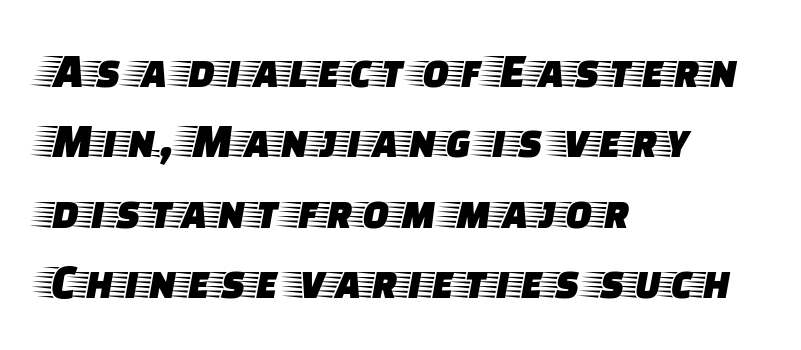
{"serif": "yes", "width": "wide", "stroke_contrast": "low", "x_height": "large", "monospaced": "no", "underline": "no", "align": "left", "line_spacing": "normal", "line_spacing_ratio": 1.41, "letter_spacing": "normal", "letter_spacing_em": 0.0, "glyph_px": 50}
